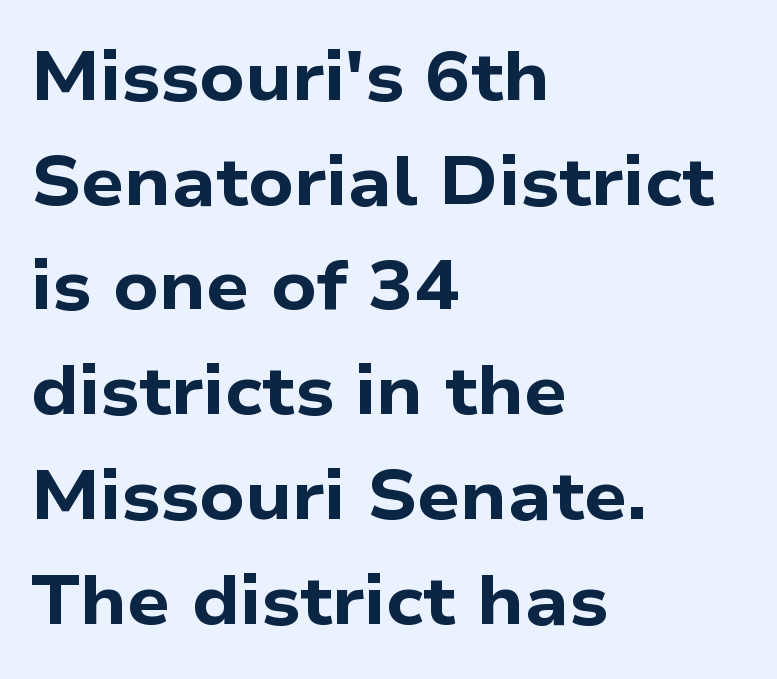
Vertical spacing — default. Line beginnings align vertically; line endings do not. A bare baseline throughout the passage. Glyph-to-glyph distance matches everyday printed text.
